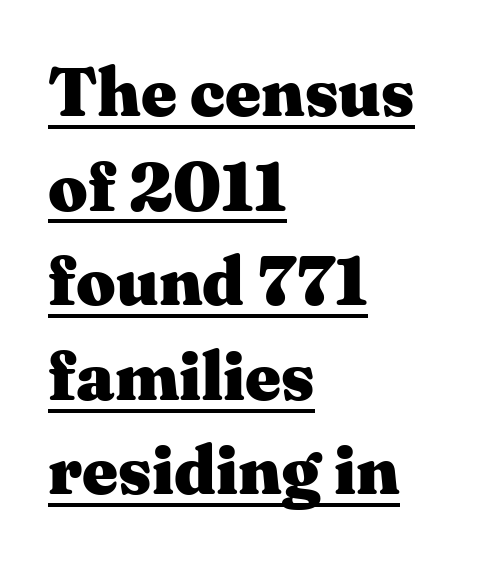
The image shows 69 px heavy, wide serif type, upright; set left-aligned, normal line spacing (1.37x), normal letter spacing, underlined; medium stroke contrast and a medium x-height.
